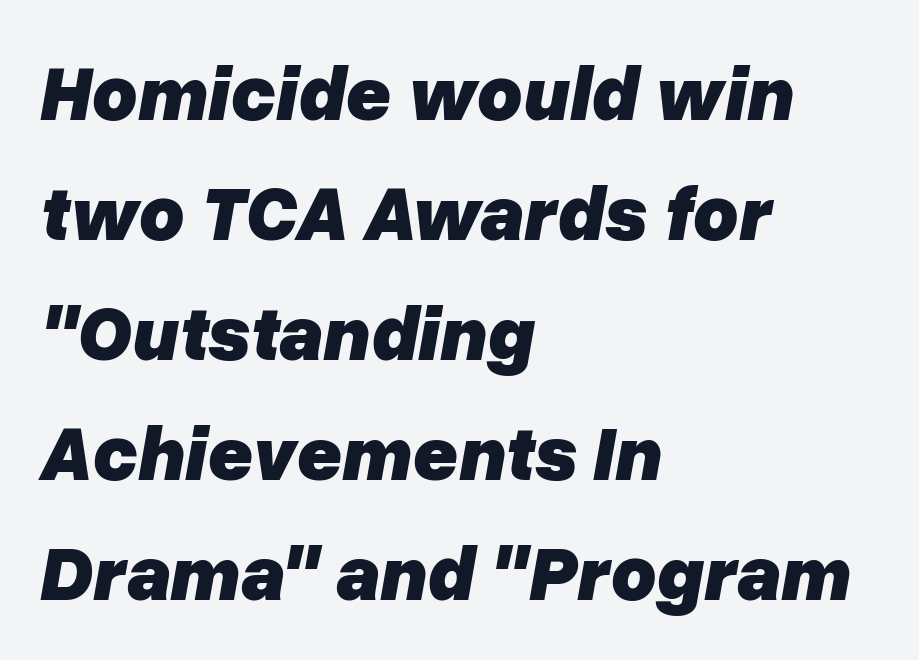
Compared with ordinary roman type, these characters are visibly tilted. Think of a printed novel: that variable character pitch is what you see here. Quick note: interline space is typical. The space beneath each line is pristine and unruled. Each line starts at the same left margin while the right side varies.
